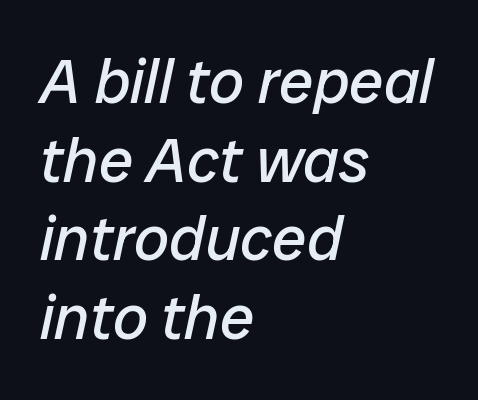
{"italic": "yes", "lean": "right", "slant_degrees": 12, "bold": "no", "weight": "regular", "width": "normal", "stroke_contrast": "low", "x_height": "medium", "monospaced": "no", "underline": "no", "align": "left", "line_spacing": "normal", "line_spacing_ratio": 1.27, "letter_spacing": "normal", "letter_spacing_em": 0.0, "glyph_px": 62}
